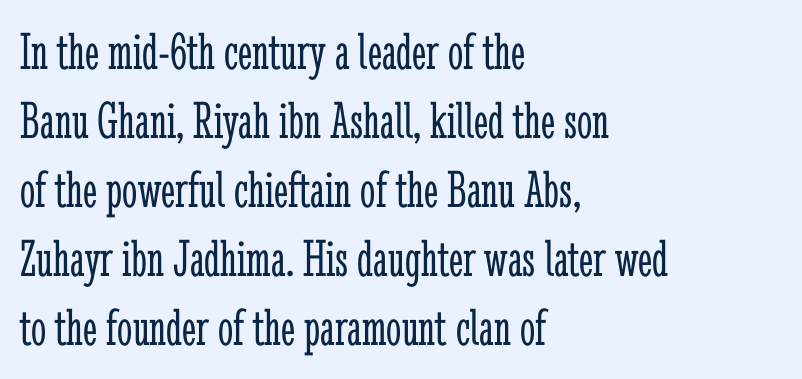
Any mark beneath the type? The region is blank. The letters stand upright; this is a roman face. Caption: multi-line text, flush left, ragged right. Is the stroke heavy? The answer is a plain regular-or-lighter. Examine the stroke ends and you'll spot serifs. Default kerning and tracking; the words read as compact shapes.
